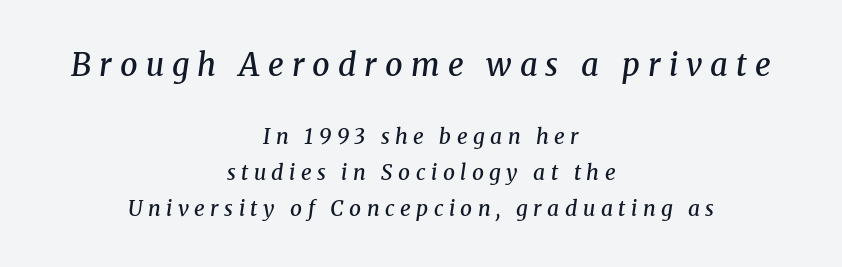
The image shows 31 px semibold serif type, italic (leaning right); set centered, line spacing 1.71x, unusually wide letter spacing (+0.26 em), not underlined; the first (top) block is 1.48x larger; medium stroke contrast and a medium x-height.
